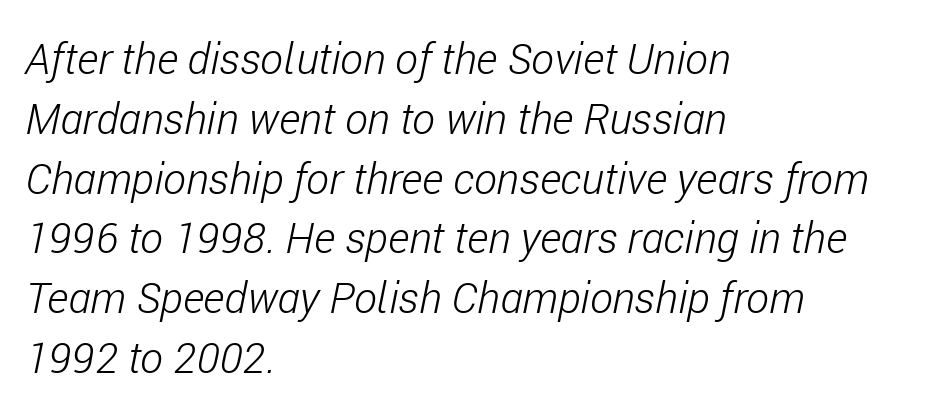
{"italic": "yes", "lean": "right", "slant_degrees": 11, "bold": "no", "weight": "light", "width": "condensed", "stroke_contrast": "low", "x_height": "medium", "monospaced": "no", "underline": "no", "align": "left", "line_spacing": "normal", "line_spacing_ratio": 1.39, "letter_spacing": "normal", "letter_spacing_em": 0.0, "glyph_px": 43}
